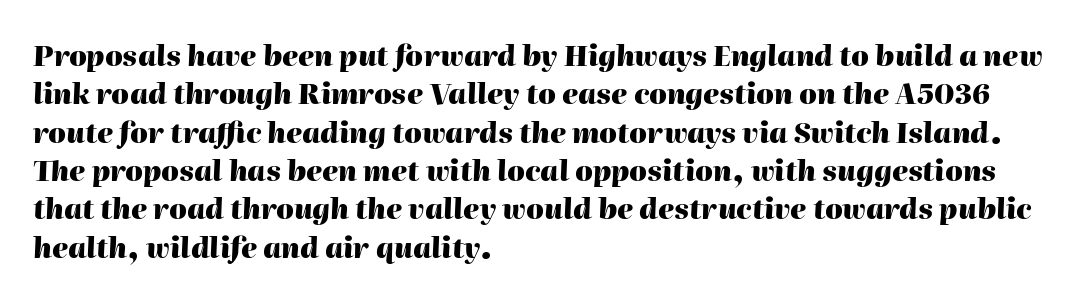
The image shows 28 px heavy type, italic (leaning right); set left-aligned, normal line spacing (1.37x), normal letter spacing, not underlined; high stroke contrast and a medium x-height.
